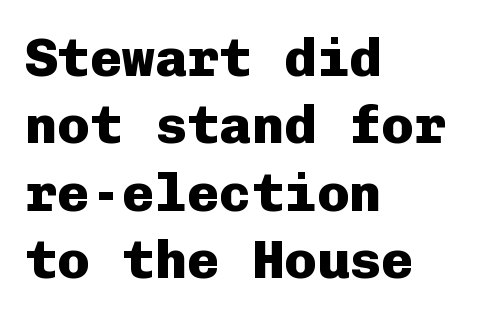
Q: Is the text bold? A: Yes.
Q: Is the text italic (slanted)? A: No, it is upright.
Q: Is the typeface a serif or a sans-serif typeface? A: Sans-serif.
Q: Is the text underlined? A: No.
Q: How is the paragraph aligned? A: Left-aligned.
Q: Is the spacing between letters normal or unusually wide? A: Normal.
Q: Is the spacing between lines tight, normal or loose? A: Normal.
Q: Width (condensed, normal, or wide)? A: Normal.
Q: Stroke contrast? A: Low.
Q: x-height? A: Medium.
Q: Monospaced? A: Yes.
